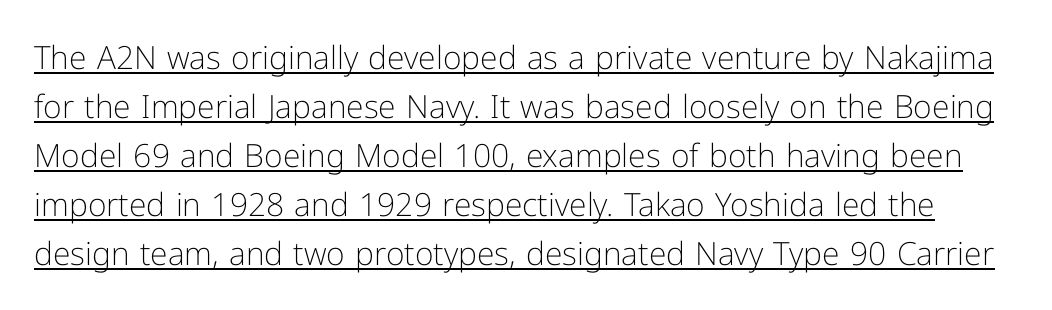
{"serif": "no", "italic": "no", "bold": "no", "weight": "light", "width": "normal", "stroke_contrast": "low", "x_height": "medium", "monospaced": "no", "underline": "yes", "line_spacing": "normal", "line_spacing_ratio": 1.53, "letter_spacing": "normal", "letter_spacing_em": 0.0, "glyph_px": 32}
